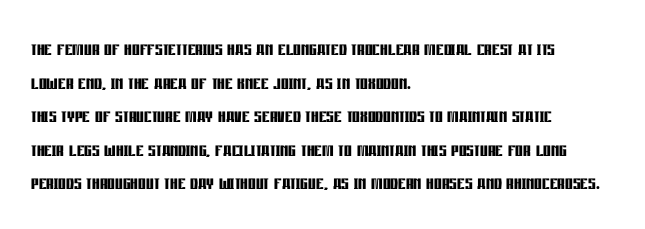
{"italic": "no", "bold": "yes", "underline": "no", "align": "left", "line_spacing": "normal", "line_spacing_ratio": 1.4, "letter_spacing": "normal", "letter_spacing_em": 0.0, "glyph_px": 24}
